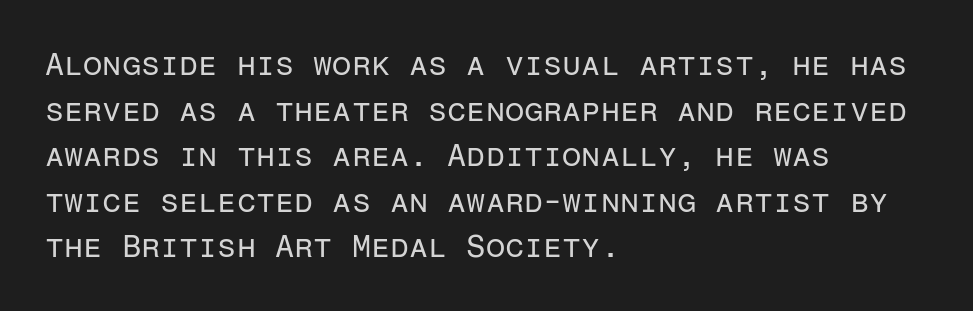
Q: Is the text bold? A: No.
Q: Is the text italic (slanted)? A: No, it is upright.
Q: Is the typeface a serif or a sans-serif typeface? A: Sans-serif.
Q: Is the text underlined? A: No.
Q: How is the paragraph aligned? A: Left-aligned.
Q: Is the spacing between letters normal or unusually wide? A: Normal.
Q: Is the spacing between lines tight, normal or loose? A: Normal.
Q: Width (condensed, normal, or wide)? A: Normal.
Q: Stroke contrast? A: Low.
Q: x-height? A: Medium.
Q: Monospaced? A: Yes.
